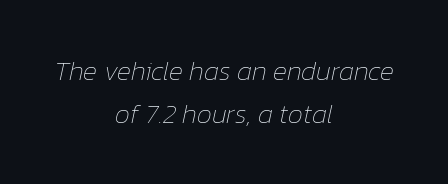
These lines keep a tight, regular rhythm from letter to letter. Is this a heavy cut? Hardly; it is regular or lighter. Line starts and ends both wander, symmetrically. Rendered with sloped, italic letterforms. The strip under each line holds only bare page.
